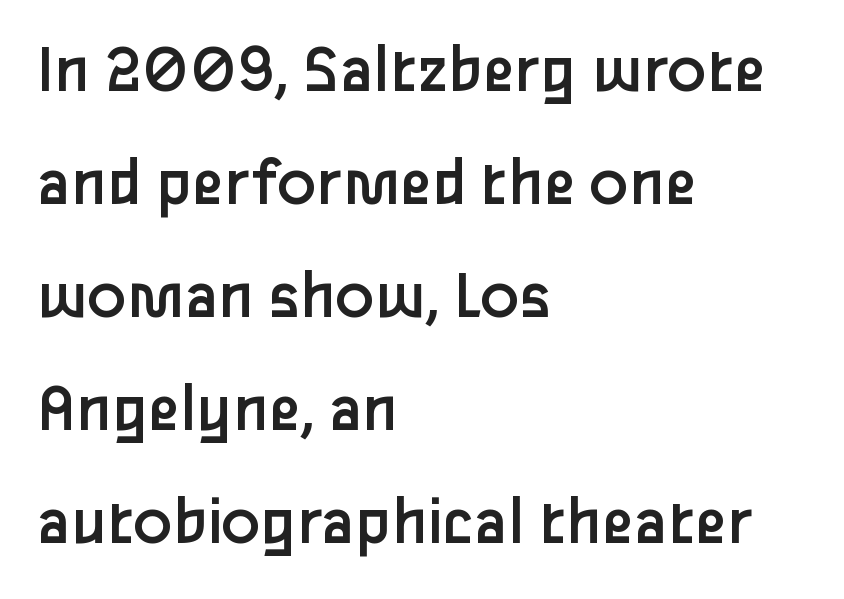
Q: Is the text bold? A: No.
Q: Is the text italic (slanted)? A: No, it is upright.
Q: Is the typeface a serif or a sans-serif typeface? A: Sans-serif.
Q: Is the text underlined? A: No.
Q: How is the paragraph aligned? A: Left-aligned.
Q: Is the spacing between letters normal or unusually wide? A: Normal.
Q: Is the spacing between lines tight, normal or loose? A: Normal.
Q: Width (condensed, normal, or wide)? A: Normal.
Q: Stroke contrast? A: Low.
Q: x-height? A: Medium.
Q: Monospaced? A: No.
